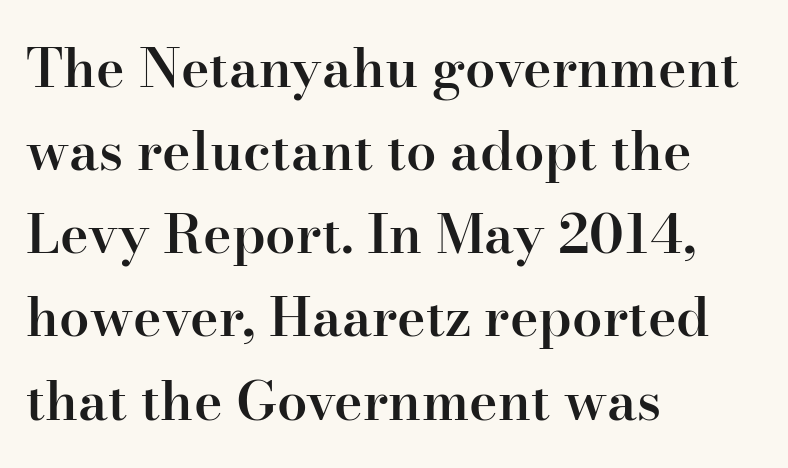
The image shows 54 px semibold serif type, upright; set left-aligned, normal line spacing (1.54x), normal letter spacing, not underlined; high stroke contrast and a small x-height.
